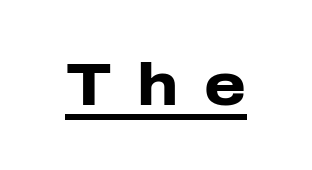
{"serif": "no", "italic": "no", "bold": "yes", "weight": "heavy", "width": "normal", "stroke_contrast": "low", "x_height": "medium", "monospaced": "no", "underline": "yes", "letter_spacing": "wide", "letter_spacing_em": 0.43, "glyph_px": 60}
